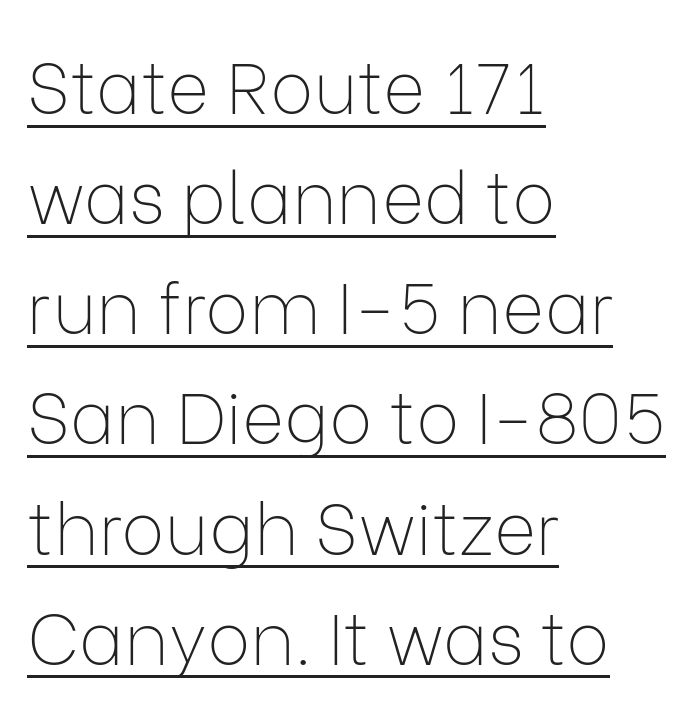
The image shows 72 px thin sans-serif type, upright; set left-aligned, normal line spacing (1.53x), normal letter spacing, underlined; low stroke contrast and a medium x-height.
